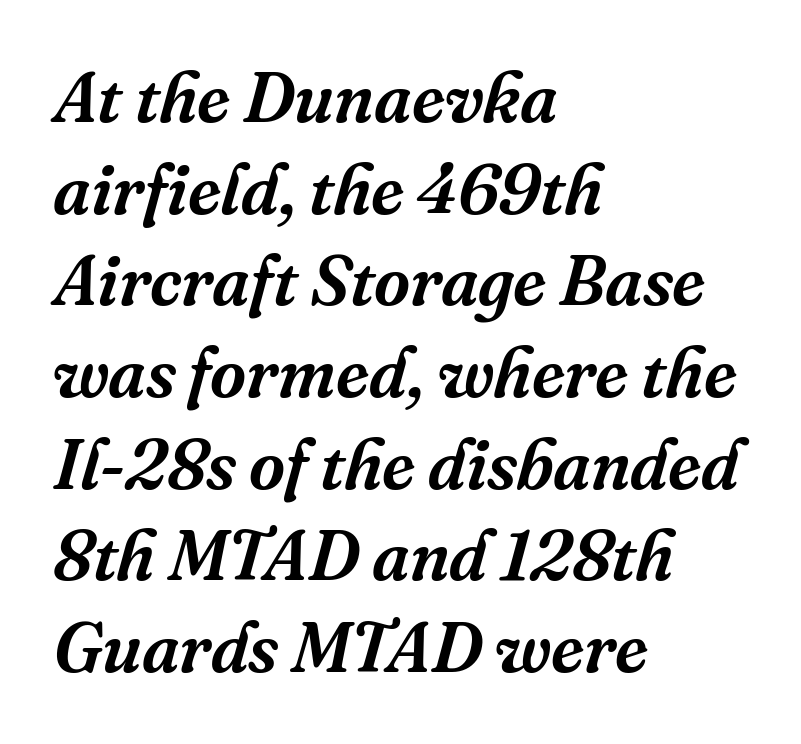
The image shows 70 px serif type, italic (leaning right); set left-aligned, normal line spacing (1.31x), normal letter spacing, not underlined; medium stroke contrast and a medium x-height.
